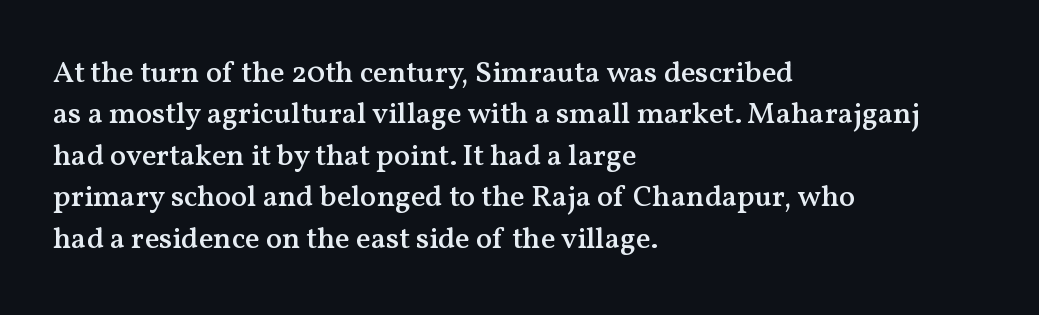
{"serif": "yes", "italic": "no", "bold": "semi", "weight": "semibold", "width": "normal", "stroke_contrast": "medium", "x_height": "medium", "monospaced": "no", "underline": "no", "align": "left", "line_spacing": "normal", "line_spacing_ratio": 1.38, "letter_spacing": "normal", "letter_spacing_em": 0.0, "glyph_px": 30}
